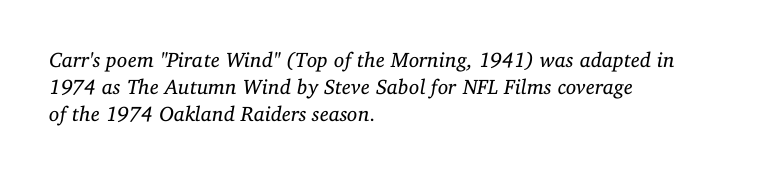
Q: Is the text bold? A: No.
Q: Is the text italic (slanted)? A: Yes, it leans right by about 11 degrees.
Q: Is the text underlined? A: No.
Q: How is the paragraph aligned? A: Left-aligned.
Q: Is the spacing between letters normal or unusually wide? A: Normal.
Q: Is the spacing between lines tight, normal or loose? A: Normal.
